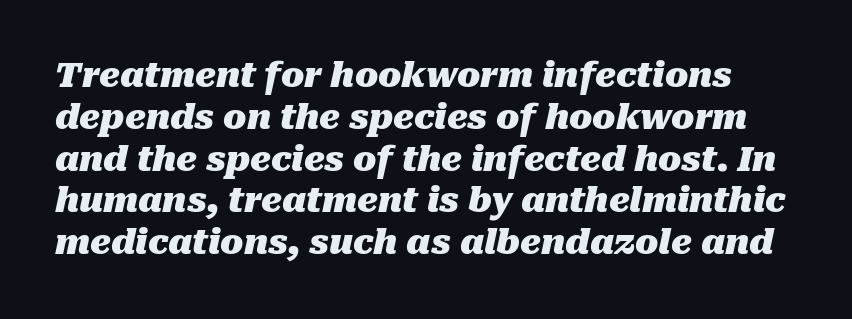
Plenty of ink on the page — the face is bold. The passage shown leans; its letterforms are oblique. The passage shown has conventional tracking throughout. The glyphs are unaccompanied by any horizontal stroke below them.
